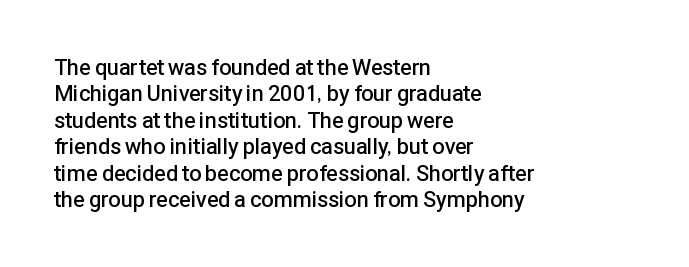
Q: Is the text bold? A: Semi-bold.
Q: Is the text italic (slanted)? A: No, it is upright.
Q: Is the text underlined? A: No.
Q: How is the paragraph aligned? A: Left-aligned.
Q: Is the spacing between letters normal or unusually wide? A: Normal.
